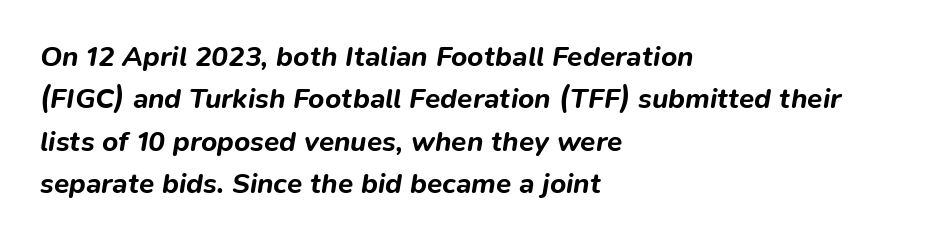
{"italic": "yes", "lean": "right", "slant_degrees": 9, "bold": "yes", "weight": "bold", "width": "normal", "stroke_contrast": "low", "x_height": "medium", "monospaced": "no", "underline": "no", "align": "left", "line_spacing": "normal", "line_spacing_ratio": 1.51, "letter_spacing": "normal", "letter_spacing_em": 0.0, "glyph_px": 28}
